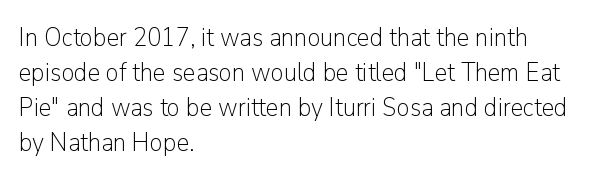
How are the letters spaced? Ordinarily, with no added tracking. Has an underline been added? It has not. Honestly, the row spacing looks completely unremarkable. The font is comparable to plain body text, perhaps lighter. Visually the block forms a straight wall on the left and a jagged coastline on the right.
